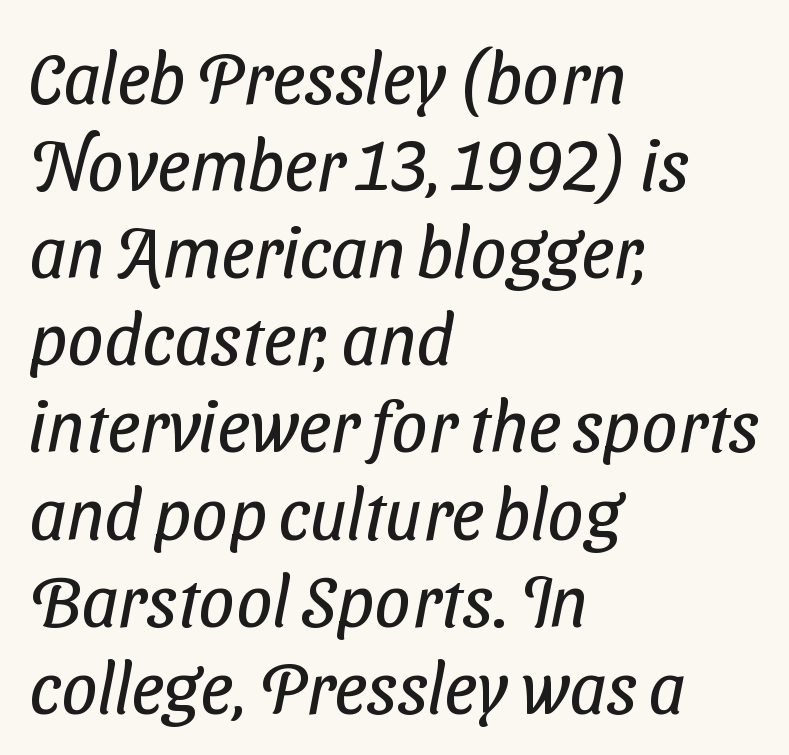
The image shows 72 px regular-weight, condensed sans-serif type; set left-aligned, line spacing 1.21x, normal letter spacing, not underlined; low stroke contrast and a medium x-height.
